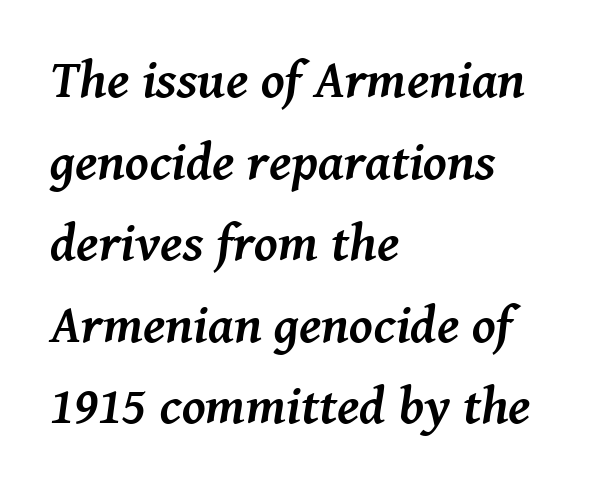
Compared with an ordinary text face, these strokes are far heavier — a full bold. Varying glyph widths throughout — classic text-font behaviour. Unlike a clean sans, this face finishes its strokes with serifs. If you drew a line through each stem, it would be angled. Plain, unruled lines of type. In CSS terms this would be text-align: left.
